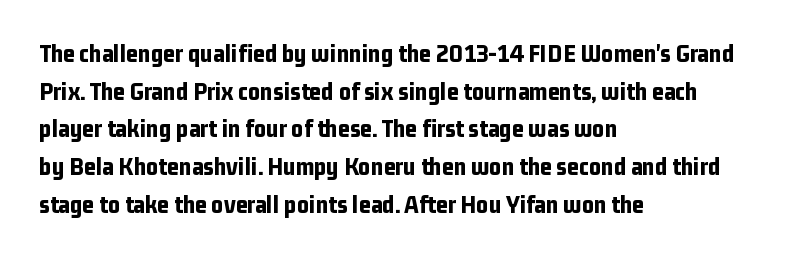
{"italic": "no", "bold": "yes", "underline": "no", "align": "left", "line_spacing": "normal", "line_spacing_ratio": 1.45, "letter_spacing": "normal", "letter_spacing_em": 0.0, "glyph_px": 26}
